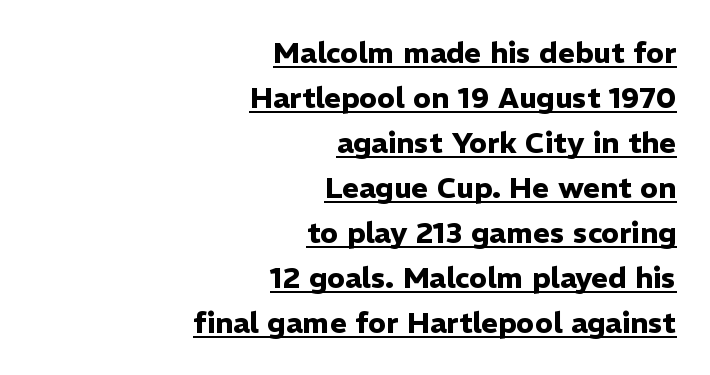
The image shows 29 px heavy sans-serif type, upright; set right-aligned, normal line spacing (1.55x), normal letter spacing, underlined; low stroke contrast and a medium x-height.
